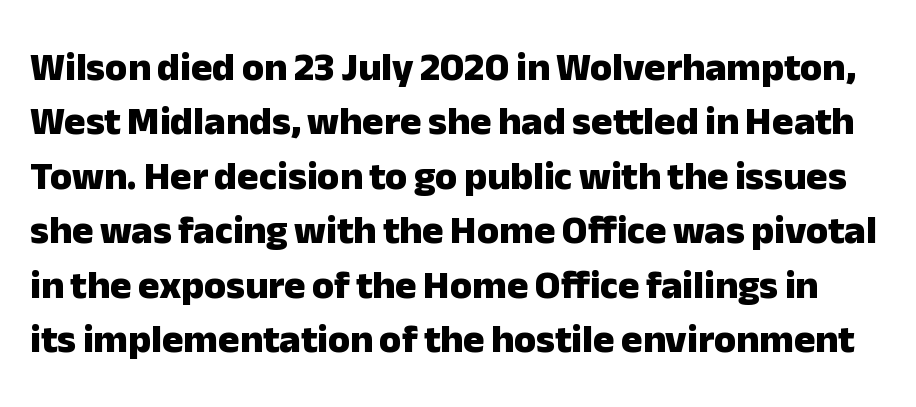
Q: Is the text bold? A: Yes.
Q: Is the text italic (slanted)? A: No, it is upright.
Q: Is the typeface a serif or a sans-serif typeface? A: Sans-serif.
Q: Is the text underlined? A: No.
Q: Is the spacing between letters normal or unusually wide? A: Normal.
Q: Is the spacing between lines tight, normal or loose? A: Normal.
Q: Width (condensed, normal, or wide)? A: Normal.
Q: Stroke contrast? A: Low.
Q: x-height? A: Medium.
Q: Monospaced? A: No.
